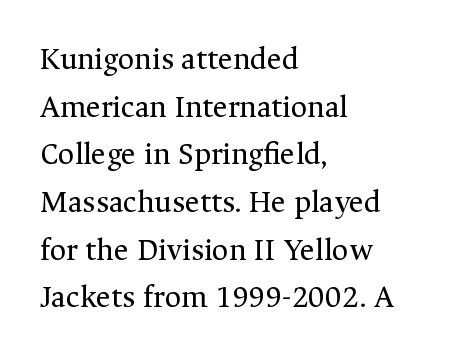
Q: Is the text bold? A: No.
Q: Is the text italic (slanted)? A: No, it is upright.
Q: Is the typeface a serif or a sans-serif typeface? A: Serif.
Q: Is the text underlined? A: No.
Q: How is the paragraph aligned? A: Left-aligned.
Q: Is the spacing between letters normal or unusually wide? A: Normal.
Q: Is the spacing between lines tight, normal or loose? A: Normal.
Q: Width (condensed, normal, or wide)? A: Normal.
Q: Stroke contrast? A: Medium.
Q: x-height? A: Medium.
Q: Monospaced? A: No.
